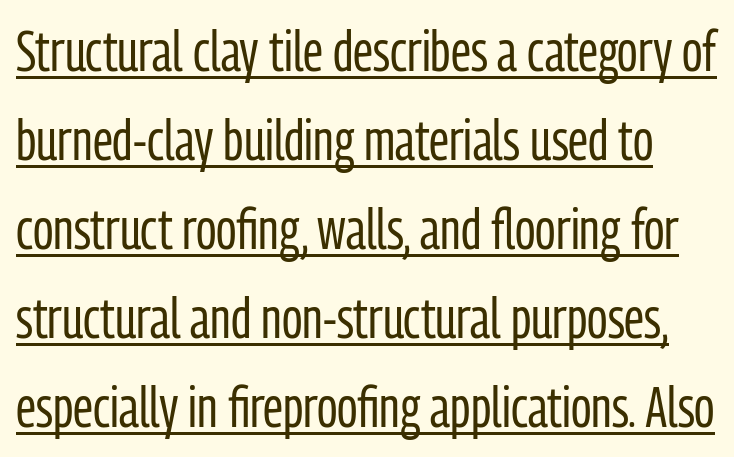
The letterforms sit at book weight or below. Every stem runs plumb, perpendicular to the baseline. Rows of type keep a routine distance in the vertical direction. This rendering features underlined lettering. Is this a fixed-width face? No — the glyphs have proportional, varying widths.
